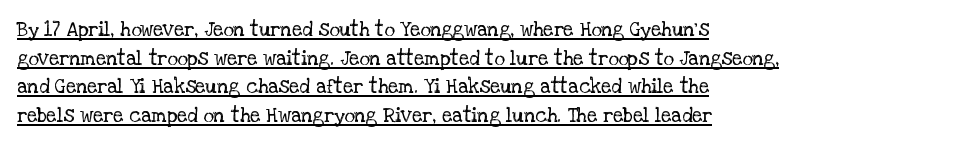
{"italic": "no", "bold": "no", "underline": "yes", "align": "left", "line_spacing": "normal", "line_spacing_ratio": 1.43, "letter_spacing": "normal", "letter_spacing_em": 0.0, "glyph_px": 20}
